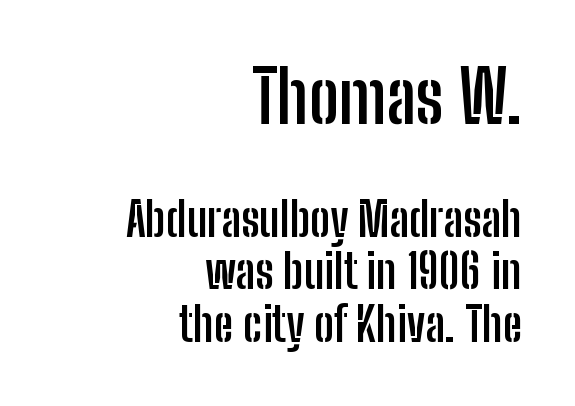
Check under the words: just untouched page. Upright lettering throughout. Weight check: bold — yes, fully. Compared with typical paragraphs, the rows here are closer together. These lines keep a tight, regular rhythm from letter to letter. Size contrast runs from large at the top to small at the bottom.
